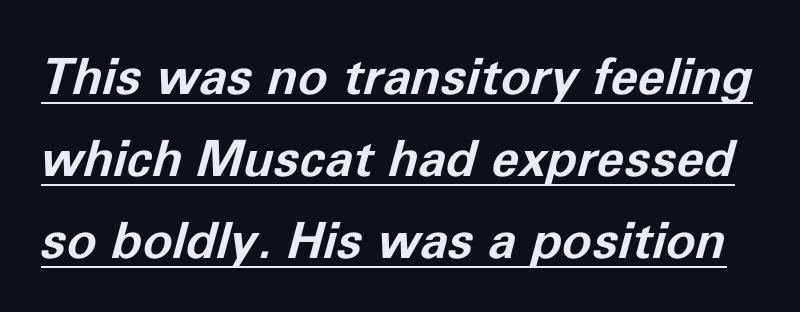
Q: Is the text bold? A: Yes.
Q: Is the text italic (slanted)? A: Yes, it leans right by about 11 degrees.
Q: Is the text underlined? A: Yes.
Q: Is the spacing between letters normal or unusually wide? A: Normal.
Q: Is the spacing between lines tight, normal or loose? A: Normal.
Q: Width (condensed, normal, or wide)? A: Normal.
Q: Stroke contrast? A: Low.
Q: x-height? A: Medium.
Q: Monospaced? A: No.
